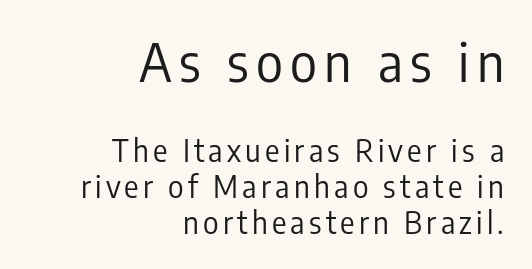
The image shows 52 px regular-weight, condensed sans-serif type, upright; set right-aligned, line spacing 1.19x, not underlined; the first (top) block is 1.73x larger; low stroke contrast and a medium x-height.
